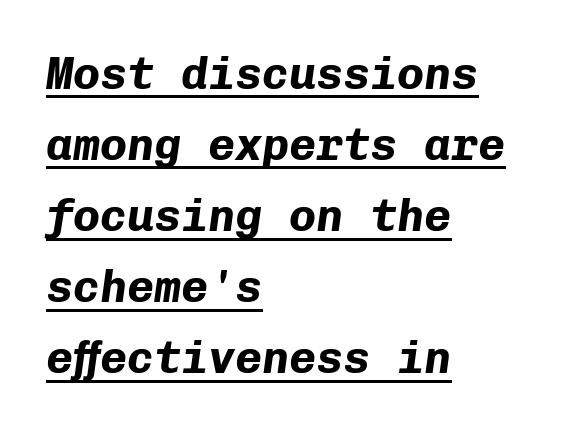
Q: Is the text bold? A: Yes.
Q: Is the text italic (slanted)? A: Yes, it leans right by about 8 degrees.
Q: Is the text underlined? A: Yes.
Q: How is the paragraph aligned? A: Left-aligned.
Q: Is the spacing between letters normal or unusually wide? A: Normal.
Q: Is the spacing between lines tight, normal or loose? A: Normal.
Q: Width (condensed, normal, or wide)? A: Normal.
Q: Stroke contrast? A: Low.
Q: x-height? A: Medium.
Q: Monospaced? A: Yes.
